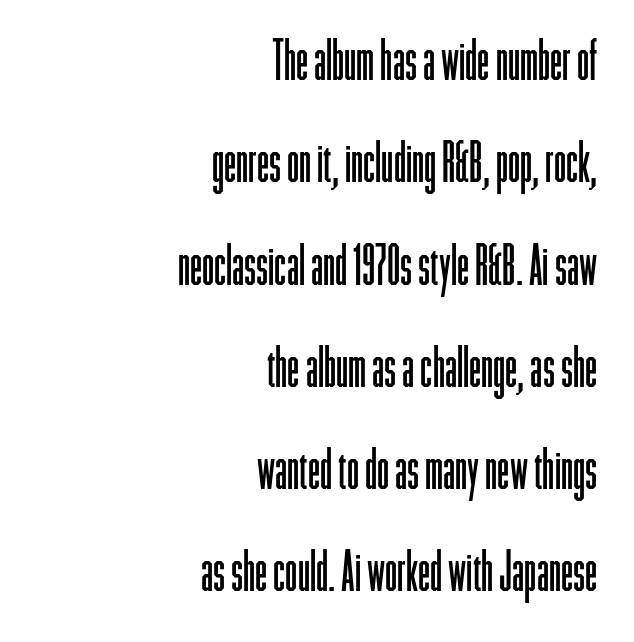
Check under the words: just untouched page. Right-aligned paragraph, ragged on the left. Between one letter and the next there's only the usual sliver of space. If you drew a line through each stem, it would be perfectly vertical. The face used here is proportionally spaced, like ordinary book or web type. Nope, no serifs anywhere on these letters.
